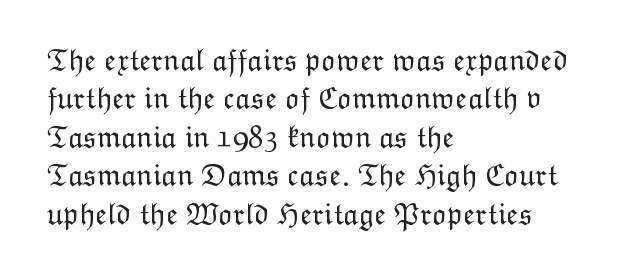
The image shows 31 px light type, upright; set left-aligned, line spacing 1.24x, normal letter spacing, not underlined; low stroke contrast and a medium x-height.
